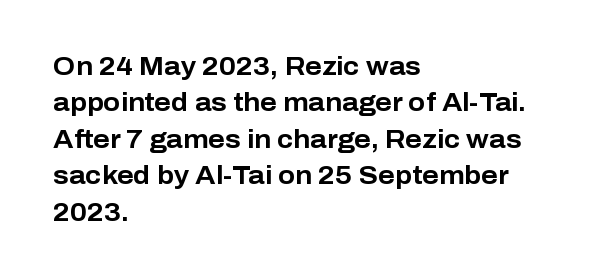
{"italic": "no", "bold": "yes", "underline": "no", "align": "left", "line_spacing": "normal", "line_spacing_ratio": 1.46, "letter_spacing": "normal", "letter_spacing_em": 0.0, "glyph_px": 25}
